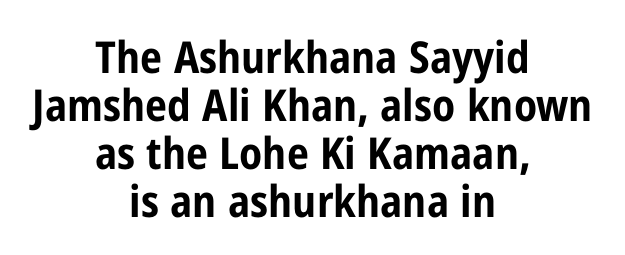
{"serif": "no", "italic": "no", "bold": "yes", "weight": "bold", "width": "condensed", "stroke_contrast": "low", "x_height": "medium", "monospaced": "no", "underline": "no", "align": "center", "line_spacing": "tight", "line_spacing_ratio": 1.09, "letter_spacing": "normal", "letter_spacing_em": 0.0, "glyph_px": 44}
